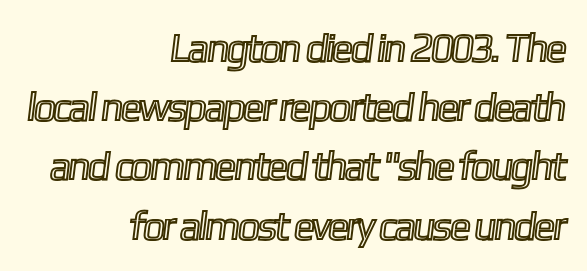
{"width": "condensed", "x_height": "medium", "monospaced": "no", "underline": "no", "align": "right", "line_spacing": "normal", "line_spacing_ratio": 1.48, "letter_spacing": "normal", "letter_spacing_em": 0.0, "glyph_px": 40}
